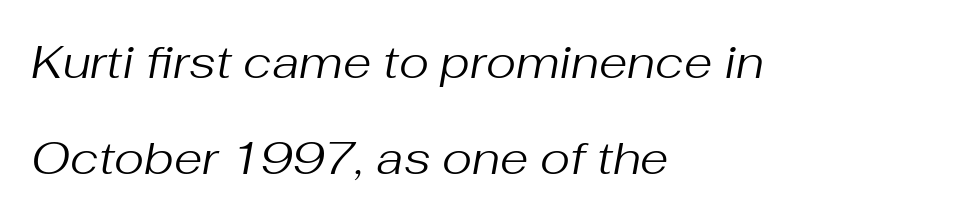
The image shows 46 px regular-weight type, italic (leaning right); set left-aligned, loose line spacing (2.09x), normal letter spacing, not underlined; medium stroke contrast and a medium x-height.
